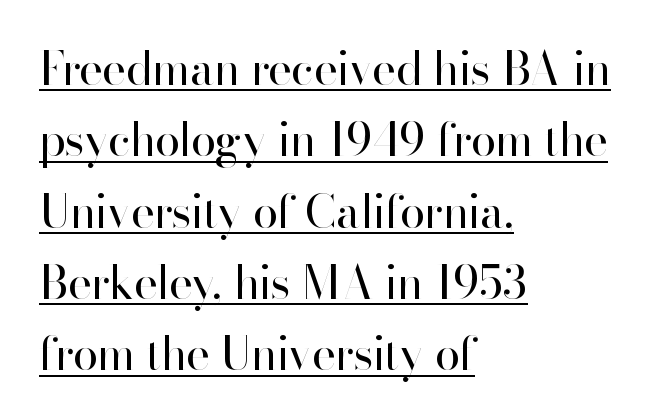
Q: Is the text bold? A: No.
Q: Is the text italic (slanted)? A: No, it is upright.
Q: Is the typeface a serif or a sans-serif typeface? A: Sans-serif.
Q: Is the text underlined? A: Yes.
Q: How is the paragraph aligned? A: Left-aligned.
Q: Is the spacing between letters normal or unusually wide? A: Normal.
Q: Is the spacing between lines tight, normal or loose? A: Normal.
Q: Width (condensed, normal, or wide)? A: Normal.
Q: Stroke contrast? A: High.
Q: x-height? A: Small.
Q: Monospaced? A: No.
